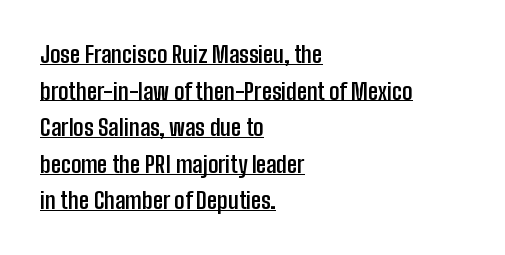
Q: Is the text bold? A: Yes.
Q: Is the text italic (slanted)? A: No, it is upright.
Q: Is the text underlined? A: Yes.
Q: How is the paragraph aligned? A: Left-aligned.
Q: Is the spacing between letters normal or unusually wide? A: Normal.
Q: Is the spacing between lines tight, normal or loose? A: Normal.
